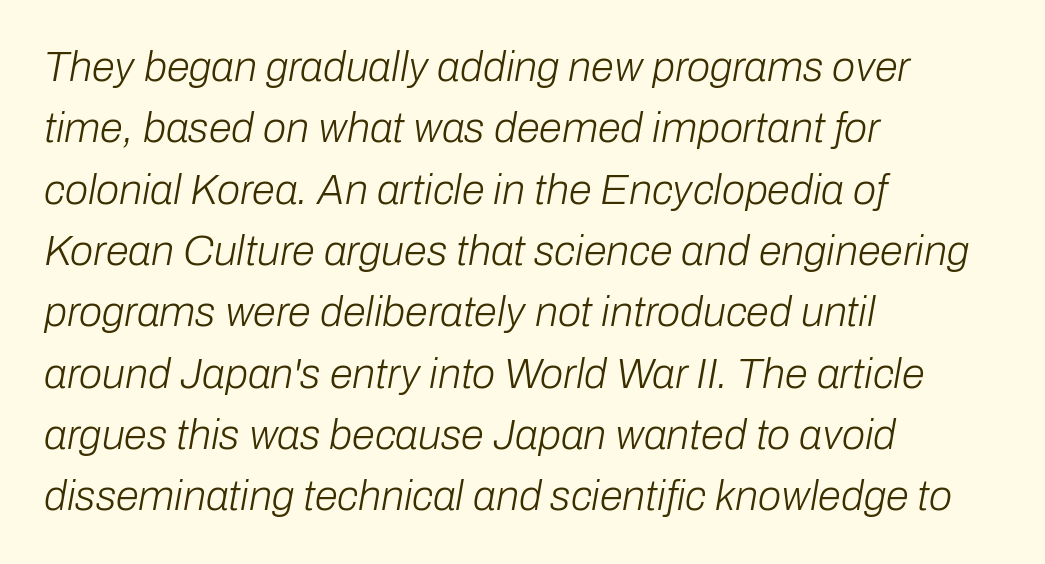
Q: Is the text bold? A: No.
Q: Is the text italic (slanted)? A: Yes, it leans right by about 10 degrees.
Q: Is the text underlined? A: No.
Q: How is the paragraph aligned? A: Left-aligned.
Q: Is the spacing between letters normal or unusually wide? A: Normal.
Q: Is the spacing between lines tight, normal or loose? A: Normal.
Q: Width (condensed, normal, or wide)? A: Normal.
Q: Stroke contrast? A: Low.
Q: x-height? A: Medium.
Q: Monospaced? A: No.
